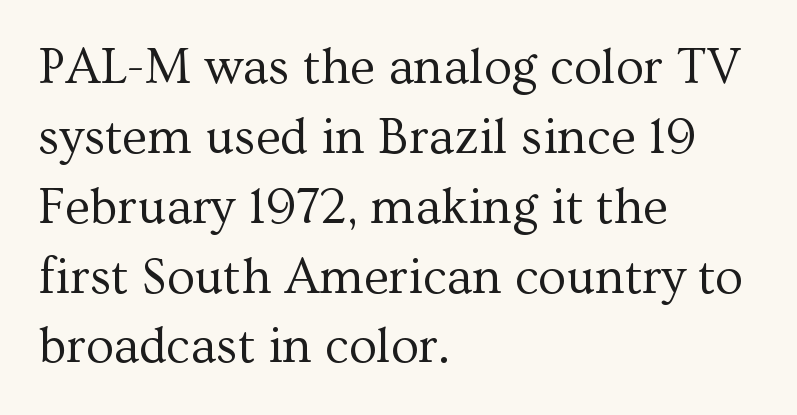
This sample has the flowing, uneven cadence of proportional lettering. The typeface has the unassuming heft of standard copy or less. The horizontal fit of the characters is conventional and even. A classic flush-left, rag-right setting is used for this passage.
